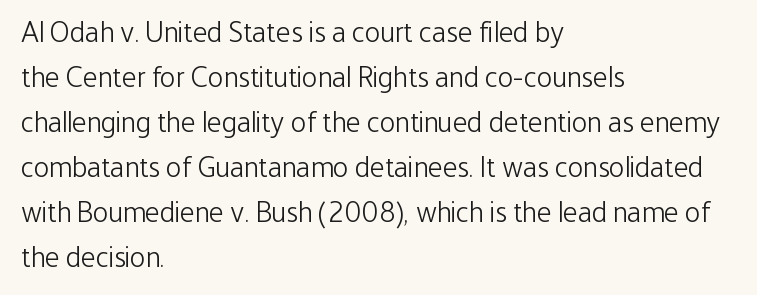
All the whitespace from short lines collects on the right. Is the letter spacing exaggerated? No — it looks like the ordinary default. Posture: vertical. Counters stay open thanks to moderate or lighter strokes.
